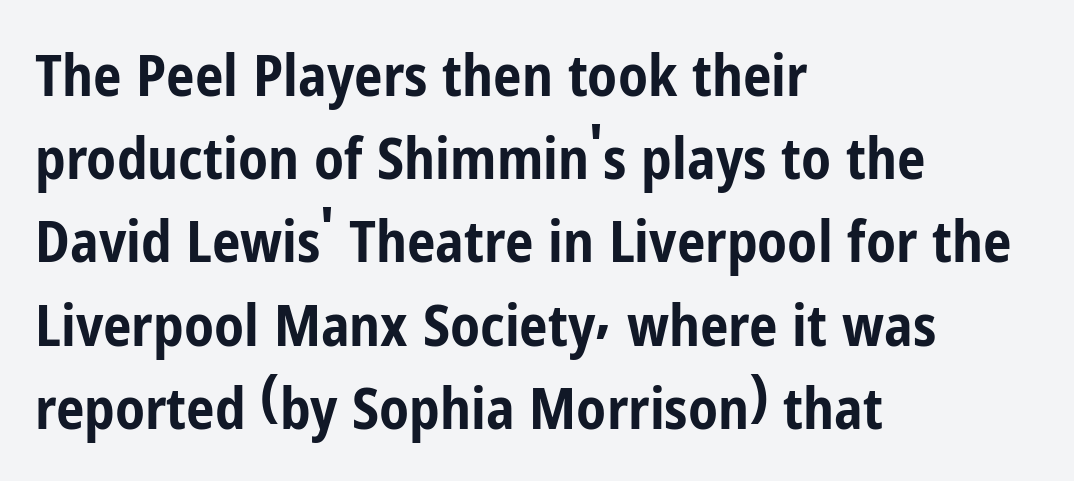
The image shows 57 px bold, condensed sans-serif type, upright; set left-aligned, normal line spacing (1.46x), normal letter spacing, not underlined; low stroke contrast and a medium x-height.
